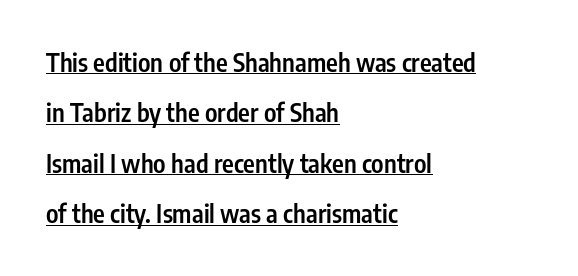
The letters stand straight up with perfectly vertical stems. A typesetter would call this zero additional tracking. A continuous stroke trails under the words, as in a hyperlink. The rag falls on the right side of this text block. Whoever set this chose breathing room over compactness in the vertical rhythm.
